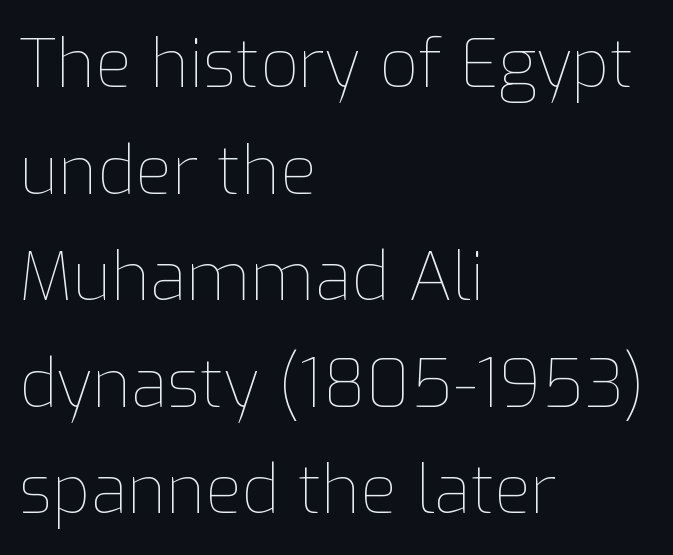
The image shows 67 px thin type, upright; set left-aligned, normal line spacing (1.59x), normal letter spacing, not underlined; low stroke contrast and a medium x-height.
